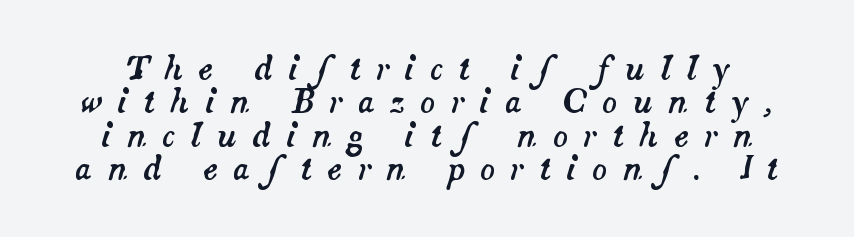
Plain, unruled lines of type. The face used here is proportionally spaced, like ordinary book or web type. Caption: expanded tracking, letters set apart. It's the slanting kind of type. Cramped leading.
